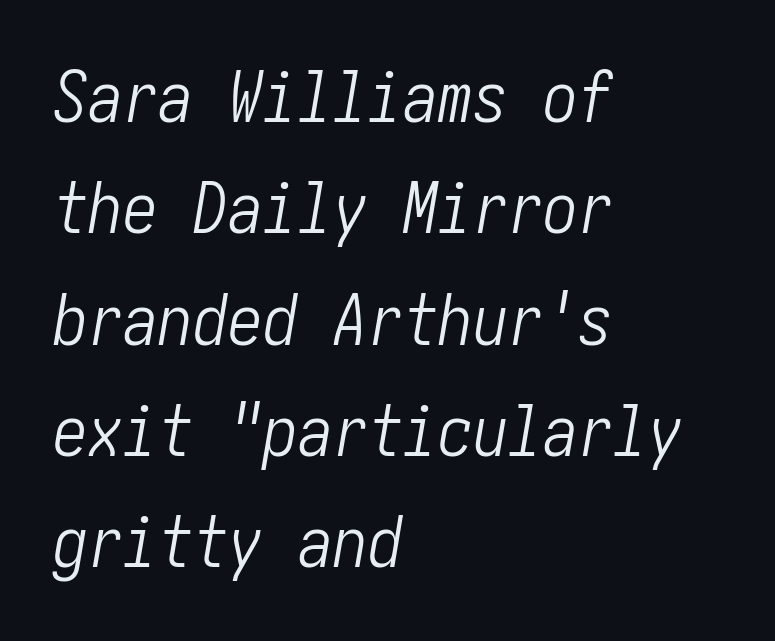
The image shows 70 px light, condensed type, italic (leaning right); set left-aligned, normal line spacing (1.59x), normal letter spacing, not underlined; low stroke contrast and a medium x-height.
